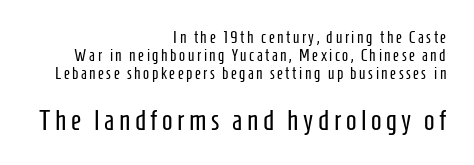
These lines huddle together more closely than default settings would place them. In terms of letterform style, serifs are entirely absent. Any mark beneath the type? The region is blank. Posture: upright roman.
